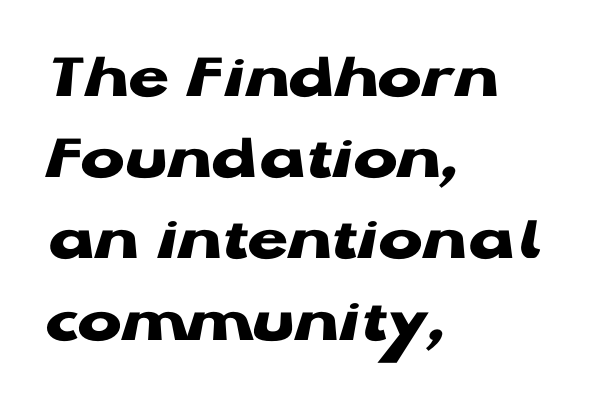
{"serif": "no", "italic": "no", "bold": "yes", "weight": "heavy", "width": "wide", "stroke_contrast": "low", "x_height": "medium", "monospaced": "no", "underline": "no", "align": "left", "line_spacing_ratio": 1.23, "letter_spacing": "normal", "letter_spacing_em": 0.0, "glyph_px": 66}
